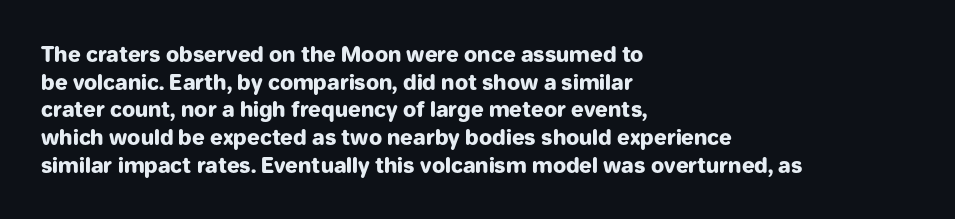
{"italic": "no", "bold": "yes", "underline": "no", "align": "left", "line_spacing": "normal", "line_spacing_ratio": 1.32, "letter_spacing": "normal", "letter_spacing_em": 0.0, "glyph_px": 21}
